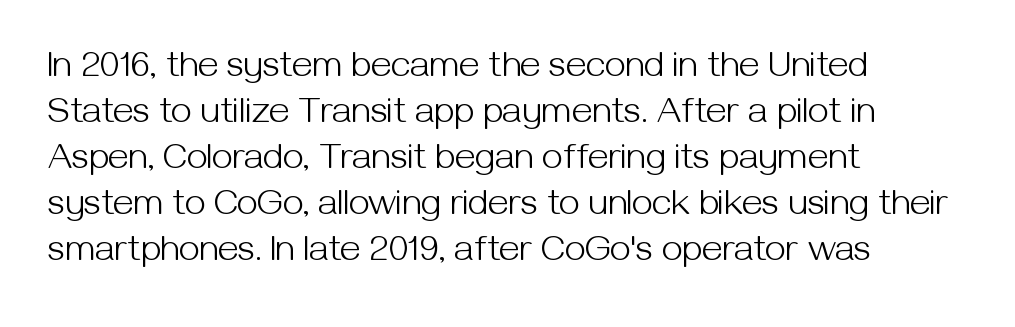
{"serif": "no", "italic": "no", "bold": "no", "weight": "light", "width": "normal", "stroke_contrast": "medium", "x_height": "medium", "monospaced": "no", "underline": "no", "align": "left", "line_spacing_ratio": 1.24, "letter_spacing": "normal", "letter_spacing_em": 0.0, "glyph_px": 37}
